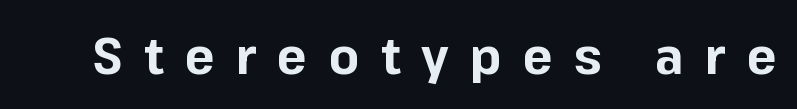
{"serif": "no", "italic": "no", "bold": "yes", "weight": "bold", "width": "normal", "stroke_contrast": "low", "x_height": "medium", "monospaced": "no", "underline": "no", "letter_spacing": "wide", "letter_spacing_em": 0.42, "glyph_px": 50}
